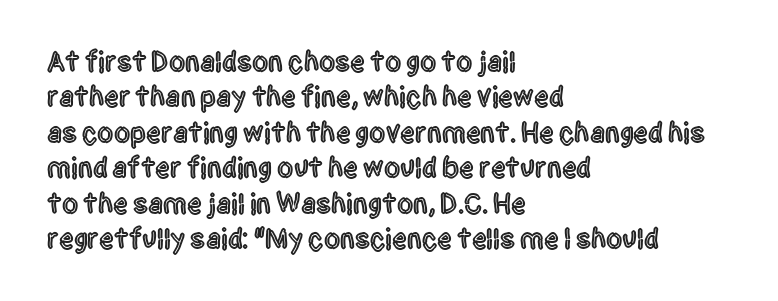
Q: Is the text italic (slanted)? A: No, it is upright.
Q: Is the typeface a serif or a sans-serif typeface? A: Sans-serif.
Q: Is the text underlined? A: No.
Q: How is the paragraph aligned? A: Left-aligned.
Q: Is the spacing between letters normal or unusually wide? A: Normal.
Q: Width (condensed, normal, or wide)? A: Condensed.
Q: x-height? A: Large.
Q: Monospaced? A: No.
